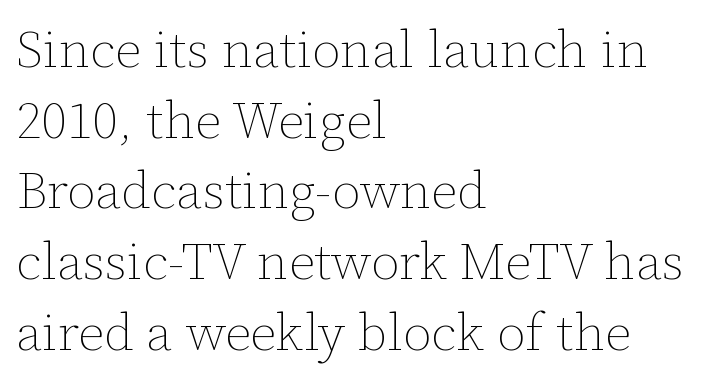
This sample is left-justified, so line endings fall wherever the words run out. Anything drawn beneath the words? Only blank space. Proportional: the letters do not fall into vertical columns. Stroke thickness stays within the range of a standard reading face or lighter. You could call the tracking neutral — neither tight nor loose.
